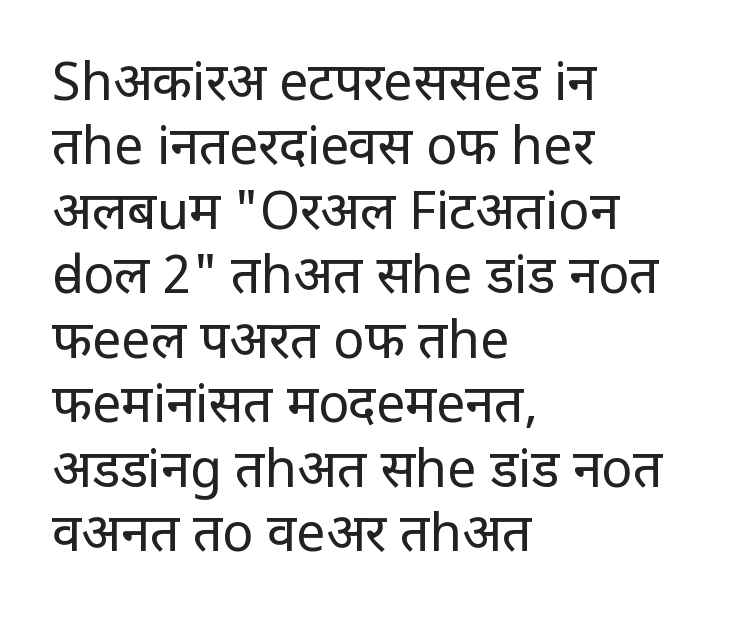
Q: Is the text bold? A: No.
Q: Is the text italic (slanted)? A: No, it is upright.
Q: Is the typeface a serif or a sans-serif typeface? A: Sans-serif.
Q: Is the text underlined? A: No.
Q: How is the paragraph aligned? A: Left-aligned.
Q: Is the spacing between letters normal or unusually wide? A: Normal.
Q: Width (condensed, normal, or wide)? A: Condensed.
Q: Stroke contrast? A: Low.
Q: x-height? A: Large.
Q: Monospaced? A: No.
